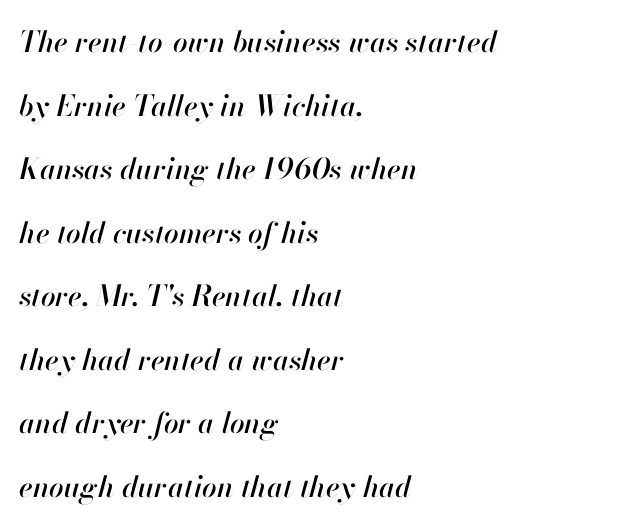
The image shows 29 px text type, italic (leaning right); set left-aligned, loose line spacing (2.19x), normal letter spacing, not underlined; high stroke contrast and a small x-height.
